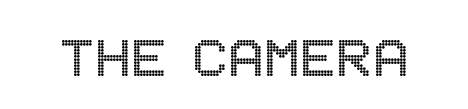
{"italic": "no", "width": "condensed", "x_height": "large", "underline": "no", "letter_spacing": "normal", "letter_spacing_em": 0.0, "glyph_px": 67}
